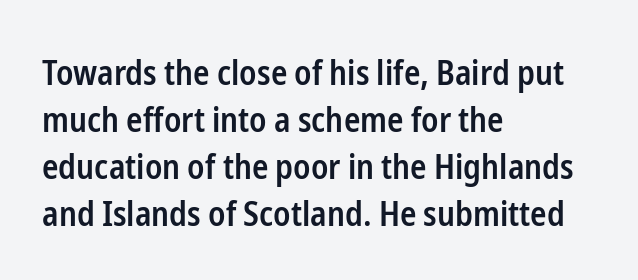
{"serif": "no", "italic": "no", "bold": "semi", "weight": "semibold", "width": "condensed", "stroke_contrast": "low", "x_height": "medium", "monospaced": "no", "underline": "no", "align": "left", "line_spacing": "normal", "line_spacing_ratio": 1.38, "letter_spacing": "normal", "letter_spacing_em": 0.0, "glyph_px": 34}
